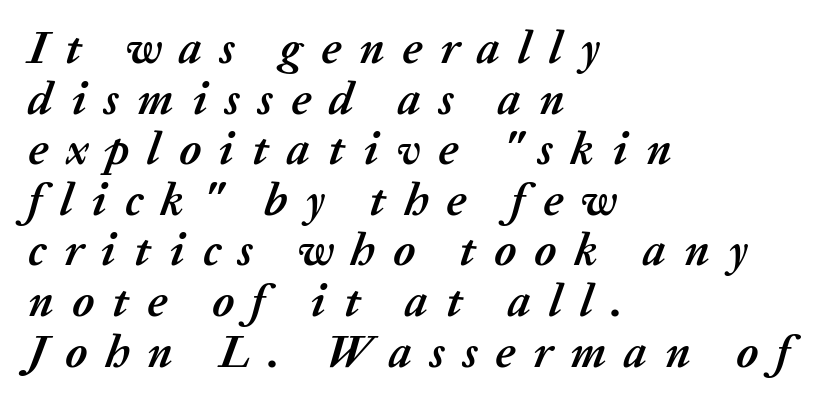
Every row of glyphs begins at an identical x-position on the left. This sample has the flowing, uneven cadence of proportional lettering. You can tell it's italic because the verticals aren't actually vertical. Letters rest on an invisible, unmarked baseline. How heavy is the stroke? Heavy — this is a bold. Substantial extra tracking has been applied to these lines.
